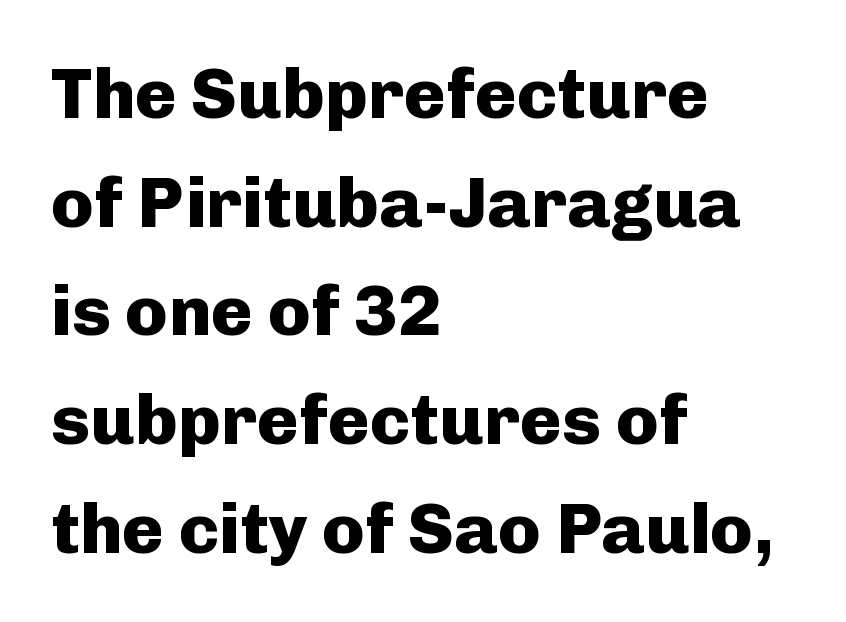
The image shows 71 px heavy sans-serif type, upright; set left-aligned, normal line spacing (1.53x), normal letter spacing, not underlined; low stroke contrast and a medium x-height.
